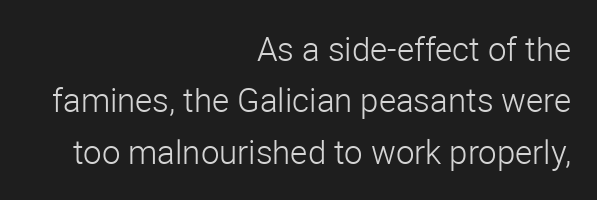
Q: Is the text bold? A: No.
Q: Is the text italic (slanted)? A: No, it is upright.
Q: Is the typeface a serif or a sans-serif typeface? A: Sans-serif.
Q: Is the text underlined? A: No.
Q: How is the paragraph aligned? A: Right-aligned.
Q: Is the spacing between letters normal or unusually wide? A: Normal.
Q: Is the spacing between lines tight, normal or loose? A: Normal.
Q: Width (condensed, normal, or wide)? A: Normal.
Q: Stroke contrast? A: Low.
Q: x-height? A: Medium.
Q: Monospaced? A: No.
